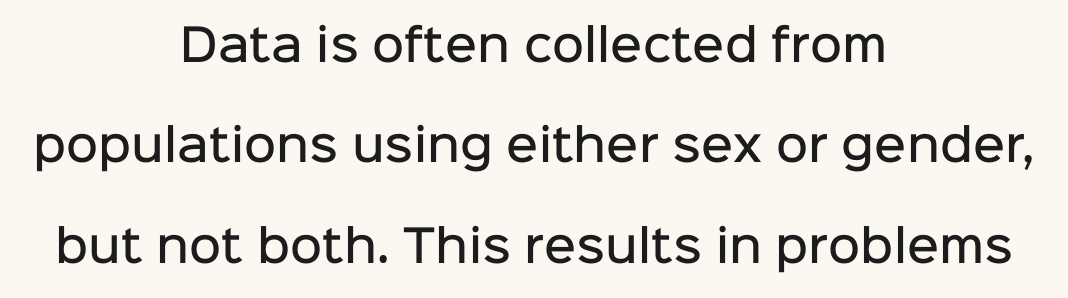
The space directly below the letters is spotless. One glance says open: line gaps are wider than usual. I'd call this a sans setting — the letters go barefoot. Think of a printed novel: that variable character pitch is what you see here. Is the type bold? Partly — it's a semibold, heavier than regular but not fully bold. Teacher's note: observe the equal gaps on both sides — that is centered alignment.
